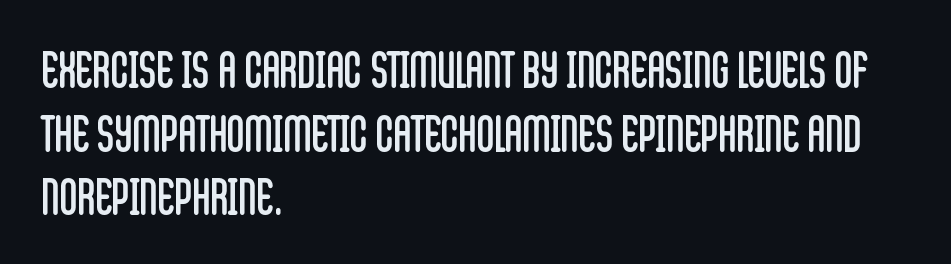
The line texture is even and compact thanks to regular tracking. Line spacing here is normal. Stroke terminals: plain, sans-serif. Nothing heavy about these letters — not bold at all. The specimen reads as upright at a glance. Where is the straight margin? On the left.
